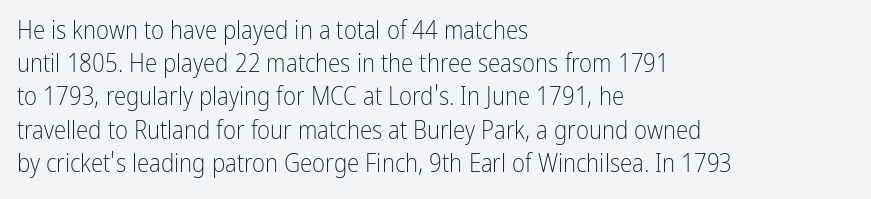
These lines sit exactly where default settings would place them. Decoration check: the copy has no underline. The typeface has the unassuming heft of standard copy or less. Horizontal alignment here is leftward, the default for most running prose.
